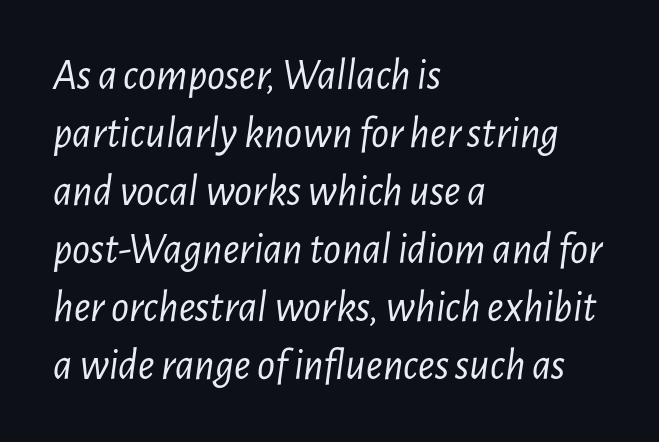
The image shows 44 px light, condensed type, italic (leaning right); set left-aligned, normal line spacing (1.32x), normal letter spacing, not underlined; low stroke contrast and a medium x-height.
